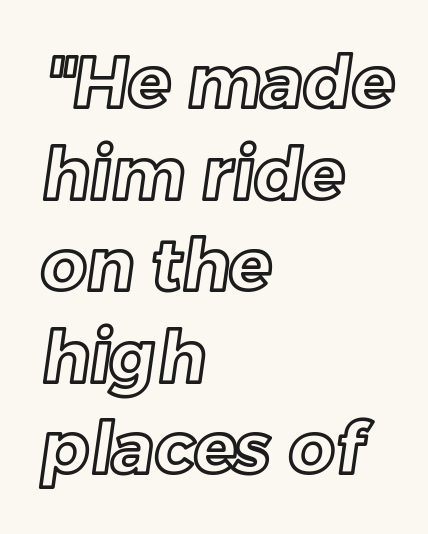
{"width": "normal", "x_height": "medium", "monospaced": "no", "underline": "no", "align": "left", "line_spacing": "normal", "line_spacing_ratio": 1.29, "letter_spacing": "normal", "letter_spacing_em": 0.0, "glyph_px": 71}
